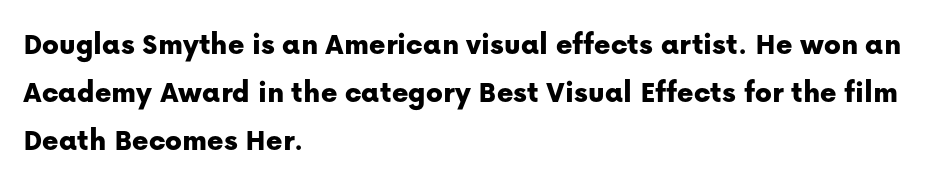
{"serif": "no", "italic": "no", "width": "normal", "stroke_contrast": "low", "x_height": "medium", "monospaced": "no", "underline": "no", "align": "left", "line_spacing": "normal", "line_spacing_ratio": 1.55, "letter_spacing": "normal", "letter_spacing_em": 0.0, "glyph_px": 31}
